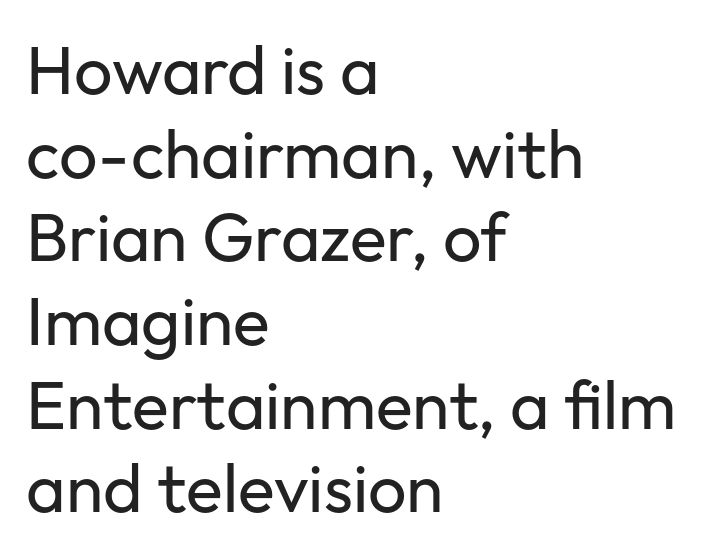
{"serif": "no", "italic": "no", "bold": "no", "weight": "regular", "width": "normal", "stroke_contrast": "low", "x_height": "medium", "monospaced": "no", "underline": "no", "align": "left", "line_spacing_ratio": 1.23, "letter_spacing": "normal", "letter_spacing_em": 0.0, "glyph_px": 68}
